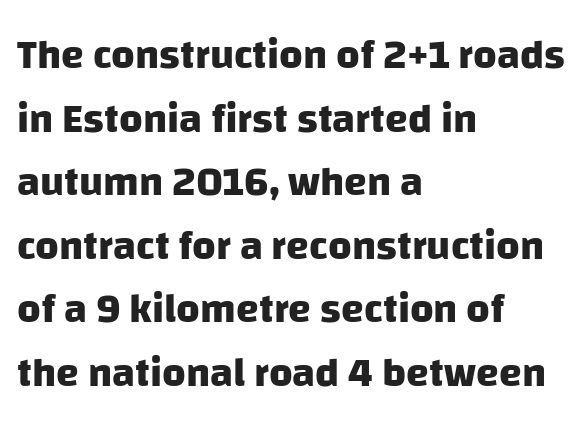
The image shows 41 px heavy sans-serif type; set left-aligned, normal line spacing (1.55x), normal letter spacing, not underlined; low stroke contrast and a large x-height.
